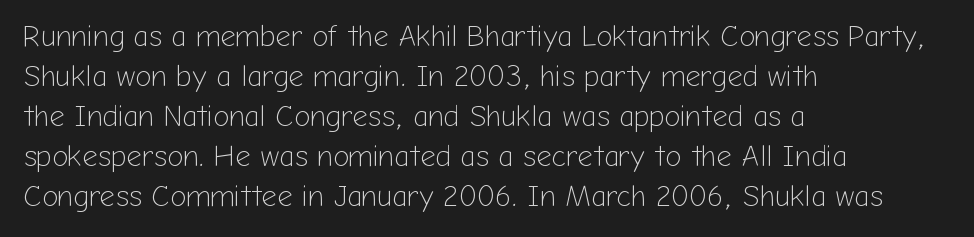
Q: Is the text bold? A: No.
Q: Is the text italic (slanted)? A: No, it is upright.
Q: Is the typeface a serif or a sans-serif typeface? A: Sans-serif.
Q: Is the text underlined? A: No.
Q: How is the paragraph aligned? A: Left-aligned.
Q: Is the spacing between letters normal or unusually wide? A: Normal.
Q: Is the spacing between lines tight, normal or loose? A: Normal.
Q: Width (condensed, normal, or wide)? A: Normal.
Q: Stroke contrast? A: Low.
Q: x-height? A: Medium.
Q: Monospaced? A: No.
